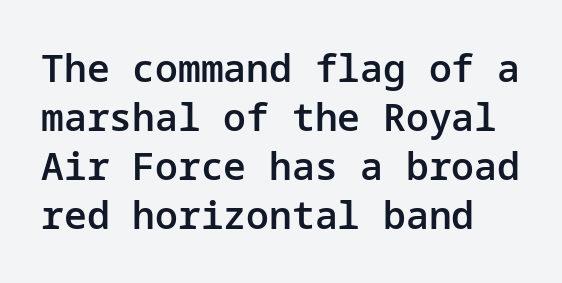
Q: Is the text bold? A: Semi-bold.
Q: Is the text italic (slanted)? A: No, it is upright.
Q: Is the typeface a serif or a sans-serif typeface? A: Sans-serif.
Q: Is the text underlined? A: No.
Q: Is the spacing between letters normal or unusually wide? A: Normal.
Q: Is the spacing between lines tight, normal or loose? A: Normal.
Q: Width (condensed, normal, or wide)? A: Normal.
Q: Stroke contrast? A: Low.
Q: x-height? A: Medium.
